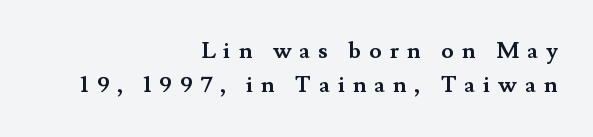
The image shows 23 px bold type, upright; set right-aligned, normal line spacing (1.5x), unusually wide letter spacing (+0.35 em), not underlined.
